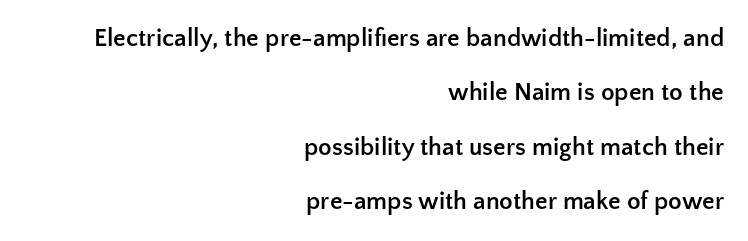
Q: Is the text bold? A: Yes.
Q: Is the text italic (slanted)? A: No, it is upright.
Q: Is the text underlined? A: No.
Q: How is the paragraph aligned? A: Right-aligned.
Q: Is the spacing between letters normal or unusually wide? A: Normal.
Q: Is the spacing between lines tight, normal or loose? A: Loose.
